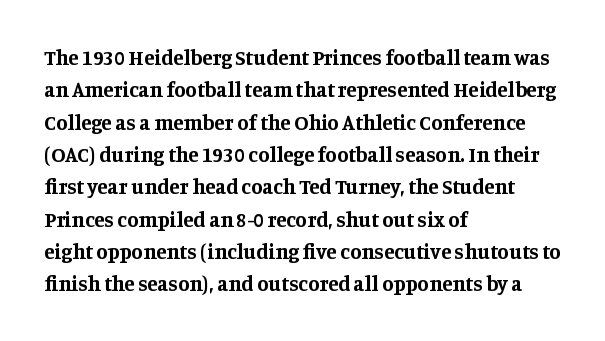
Unlike italic type, these characters show no tilt at all. Line starts are locked; line ends wander. Characters follow at the spacing the type designer built in. On the weight axis this lands at bold, roughly 700. The passage shown is not underscored anywhere.
